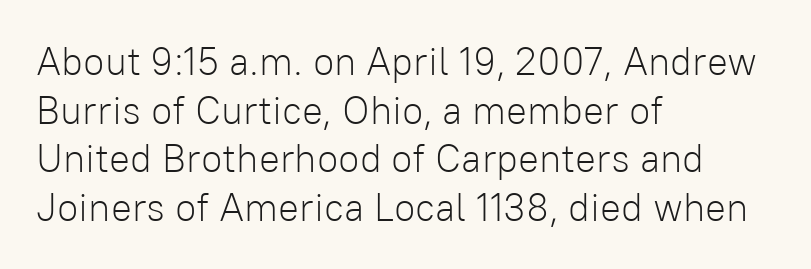
The type is set solid horizontally, with unmodified tracking. Designer's note — italics off, roman on. How would I describe the line gaps? Plain and ordinary. Any mark beneath the type? The region is blank. Do the characters align in a grid? No, the font is proportional.
